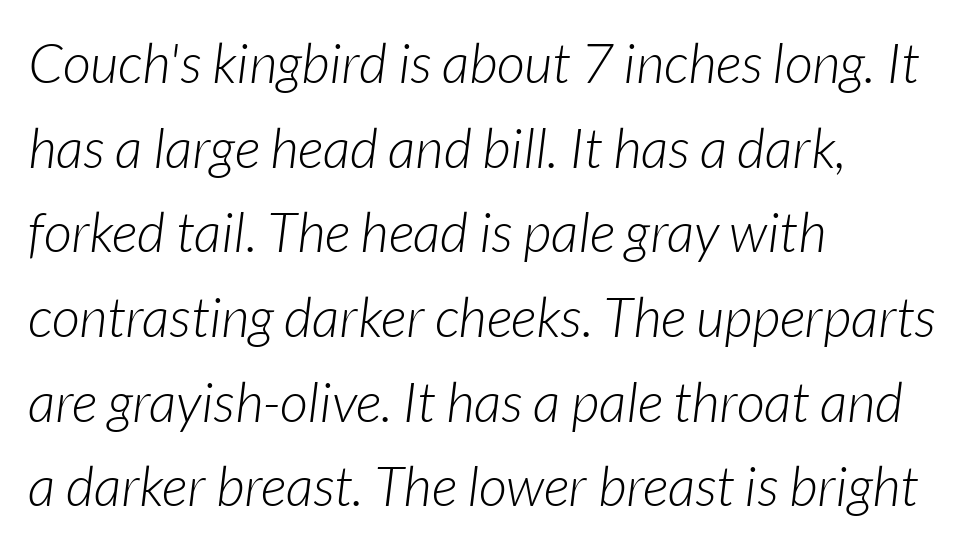
Q: Is the text bold? A: No.
Q: Is the text italic (slanted)? A: Yes, it leans right by about 7 degrees.
Q: Is the text underlined? A: No.
Q: How is the paragraph aligned? A: Left-aligned.
Q: Is the spacing between letters normal or unusually wide? A: Normal.
Q: Is the spacing between lines tight, normal or loose? A: Normal.
Q: Width (condensed, normal, or wide)? A: Normal.
Q: Stroke contrast? A: Low.
Q: x-height? A: Medium.
Q: Monospaced? A: No.
